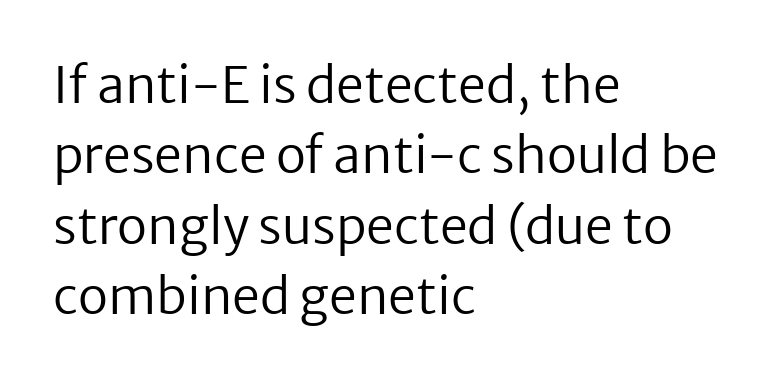
Q: Is the text bold? A: No.
Q: Is the text italic (slanted)? A: No, it is upright.
Q: Is the typeface a serif or a sans-serif typeface? A: Sans-serif.
Q: Is the text underlined? A: No.
Q: How is the paragraph aligned? A: Left-aligned.
Q: Is the spacing between letters normal or unusually wide? A: Normal.
Q: Is the spacing between lines tight, normal or loose? A: Normal.
Q: Width (condensed, normal, or wide)? A: Normal.
Q: Stroke contrast? A: Low.
Q: x-height? A: Medium.
Q: Monospaced? A: No.
